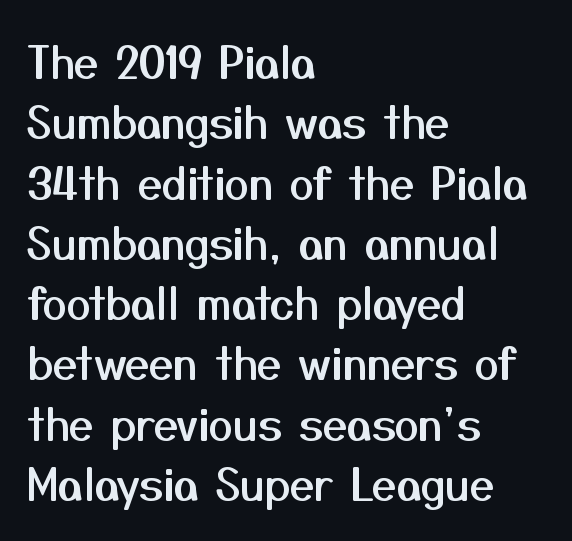
Q: Is the text italic (slanted)? A: No, it is upright.
Q: Is the typeface a serif or a sans-serif typeface? A: Sans-serif.
Q: Is the text underlined? A: No.
Q: How is the paragraph aligned? A: Left-aligned.
Q: Is the spacing between letters normal or unusually wide? A: Normal.
Q: Is the spacing between lines tight, normal or loose? A: Normal.
Q: Width (condensed, normal, or wide)? A: Normal.
Q: Stroke contrast? A: Medium.
Q: x-height? A: Medium.
Q: Monospaced? A: No.
